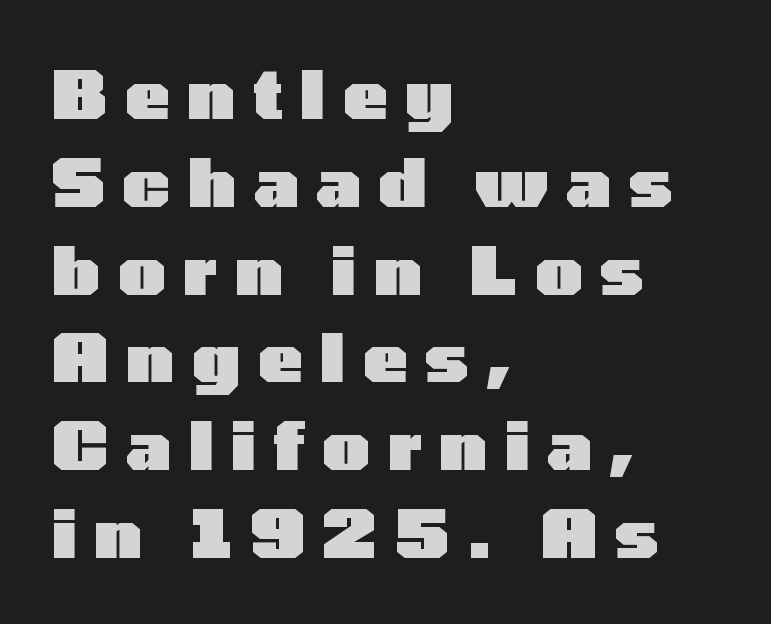
The image shows 67 px heavy, wide sans-serif type, upright; set left-aligned, normal line spacing (1.31x), unusually wide letter spacing (+0.26 em), not underlined; low stroke contrast and a medium x-height.
